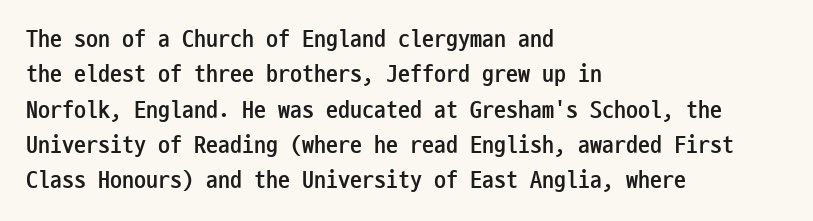
Q: Is the text bold? A: Yes.
Q: Is the text italic (slanted)? A: No, it is upright.
Q: Is the text underlined? A: No.
Q: How is the paragraph aligned? A: Left-aligned.
Q: Is the spacing between letters normal or unusually wide? A: Normal.
Q: Is the spacing between lines tight, normal or loose? A: Normal.
